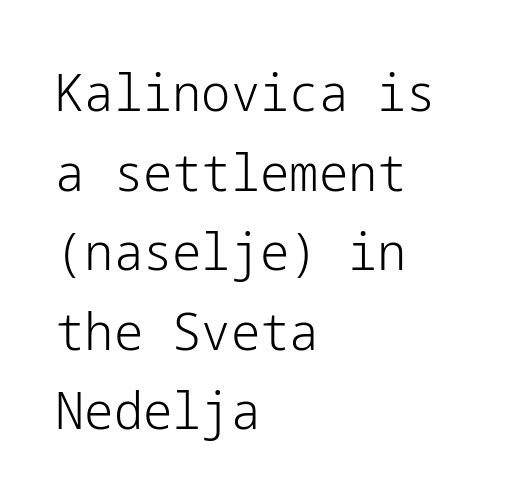
{"serif": "no", "italic": "no", "bold": "no", "weight": "light", "width": "normal", "stroke_contrast": "low", "x_height": "medium", "underline": "no", "align": "left", "line_spacing": "normal", "line_spacing_ratio": 1.53, "letter_spacing": "normal", "letter_spacing_em": 0.0, "glyph_px": 52}
